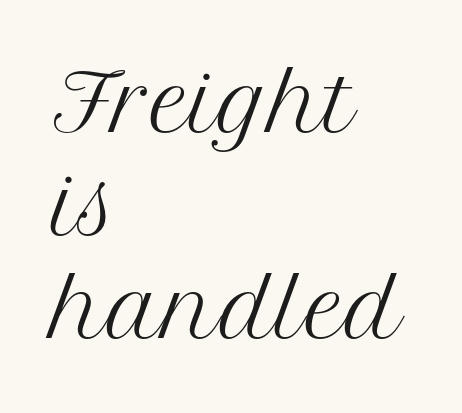
The compositor pushed each line to the left boundary. The rows are spaced the way most documents space them. Check under the words: just untouched page. Between one letter and the next there's only the usual sliver of space. Stems here are at most as thick as an everyday book face.
